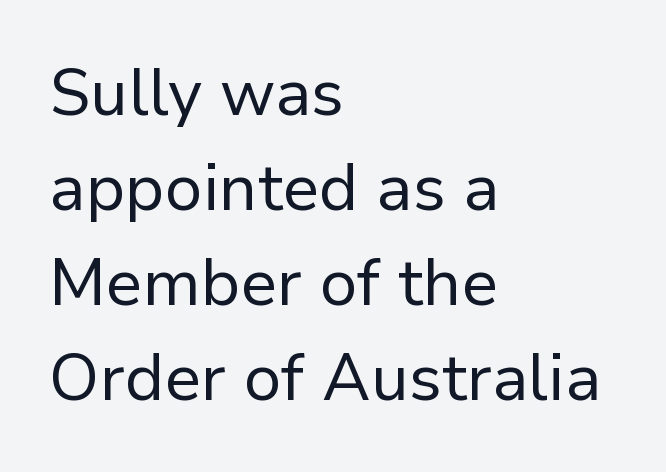
Observe the absence of serifs on each vertical stroke in this sample. The leading is moderate, giving the passage an even texture. Weight: not bold — regular or lighter. Rendered with straight, roman letterforms.
